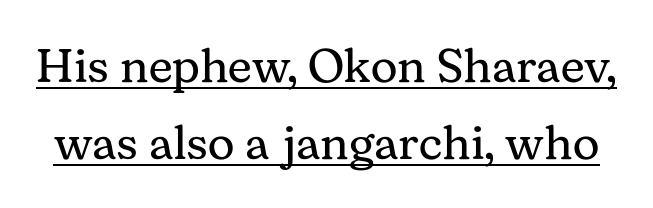
The image shows 47 px regular-weight serif type, upright; set normal line spacing (1.64x), normal letter spacing, underlined; medium stroke contrast and a medium x-height.
